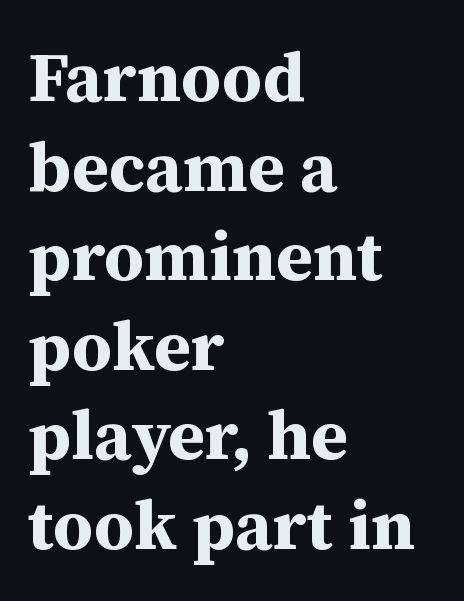
{"serif": "yes", "italic": "no", "bold": "yes", "weight": "bold", "width": "normal", "stroke_contrast": "medium", "x_height": "medium", "monospaced": "no", "underline": "no", "align": "left", "line_spacing": "normal", "line_spacing_ratio": 1.28, "letter_spacing": "normal", "letter_spacing_em": 0.0, "glyph_px": 70}
